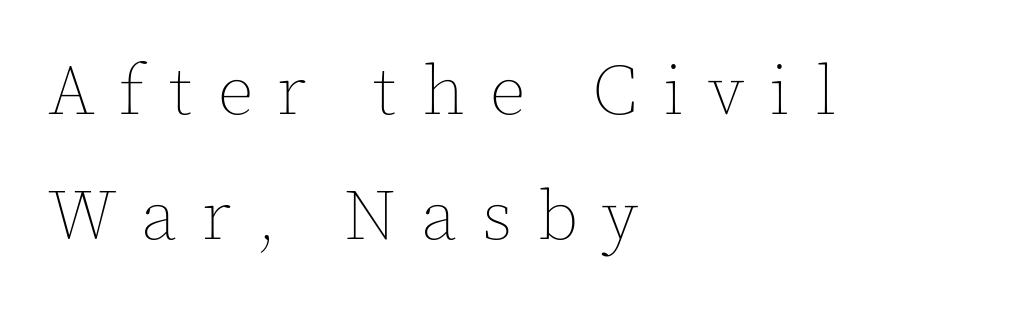
The image shows 71 px thin type, upright; set left-aligned, line spacing 1.76x, unusually wide letter spacing (+0.35 em), not underlined; a medium x-height.
